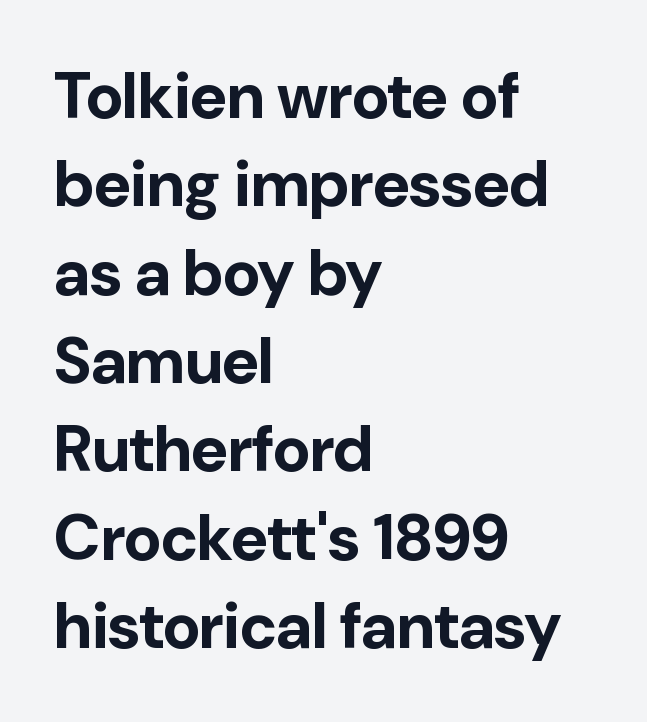
Q: Is the text bold? A: Yes.
Q: Is the text italic (slanted)? A: No, it is upright.
Q: Is the typeface a serif or a sans-serif typeface? A: Sans-serif.
Q: Is the text underlined? A: No.
Q: How is the paragraph aligned? A: Left-aligned.
Q: Is the spacing between letters normal or unusually wide? A: Normal.
Q: Is the spacing between lines tight, normal or loose? A: Normal.
Q: Width (condensed, normal, or wide)? A: Normal.
Q: Stroke contrast? A: Low.
Q: x-height? A: Medium.
Q: Monospaced? A: No.
